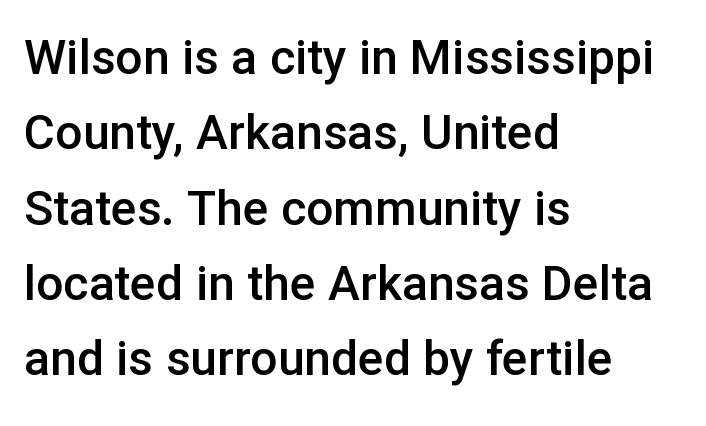
{"serif": "no", "italic": "no", "bold": "semi", "weight": "semibold", "width": "normal", "stroke_contrast": "low", "x_height": "medium", "monospaced": "no", "underline": "no", "align": "left", "line_spacing": "normal", "line_spacing_ratio": 1.57, "letter_spacing": "normal", "letter_spacing_em": 0.0, "glyph_px": 48}
